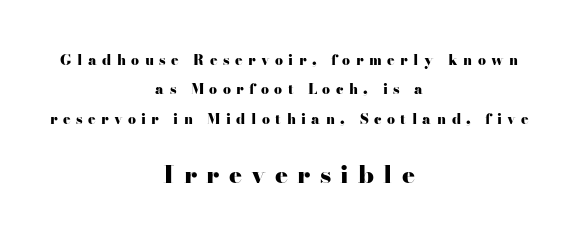
Q: Is the text bold? A: Yes.
Q: Is the text italic (slanted)? A: No, it is upright.
Q: Is the text underlined? A: No.
Q: How is the paragraph aligned? A: Centered.
Q: Is the spacing between letters normal or unusually wide? A: Unusually wide.
Q: Is the spacing between lines tight, normal or loose? A: Loose.
Q: Which block of text is set in a larger size, the first (top) or the second (bottom)? A: The second (bottom) one.
